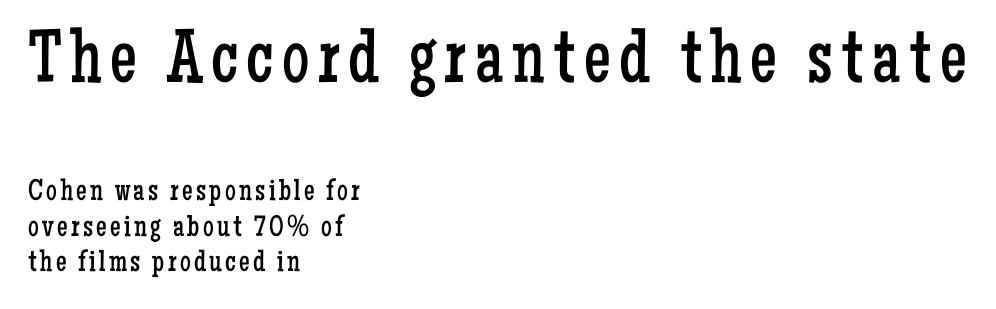
The image shows 76 px regular-weight, condensed serif type, upright; set left-aligned, line spacing 1.18x, not underlined; the first (top) block is 2.53x larger; low stroke contrast and a medium x-height.
